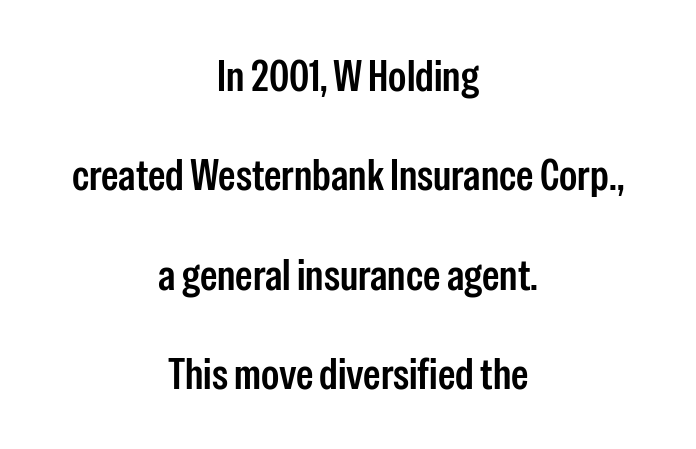
This is roman type, the default non-slanted kind. Loosely led — the rows are spread out. The tracking reads as untouched default to a designer's eye. The passage shown is typeset with a sans-serif family.
